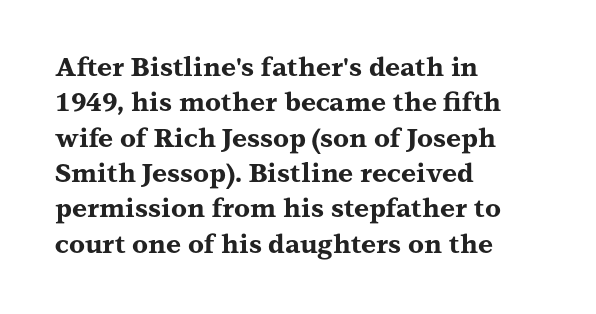
Normally led — the rows are evenly, conventionally spaced. A roman cut, with each character standing at attention. The gaps between neighbouring characters are ordinary and unremarkable. The words here are not underlined. Left-aligned paragraph, ragged on the right. The typesetting leans heavy: a genuine bold.
